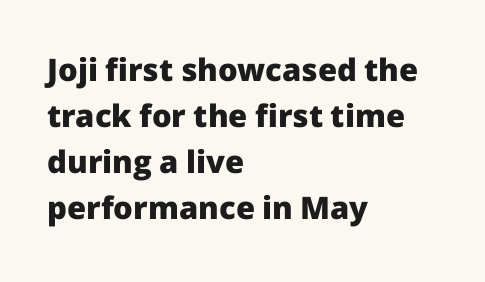
Typesetter's note: full bold, strokes at maximum text heaviness. The letterforms sit shoulder to shoulder at normal distance. The designer went with a sans here, leaving each stem footless. The letters advance in unequal steps, a hallmark of proportional type. This sample is left-justified, so line endings fall wherever the words run out.
